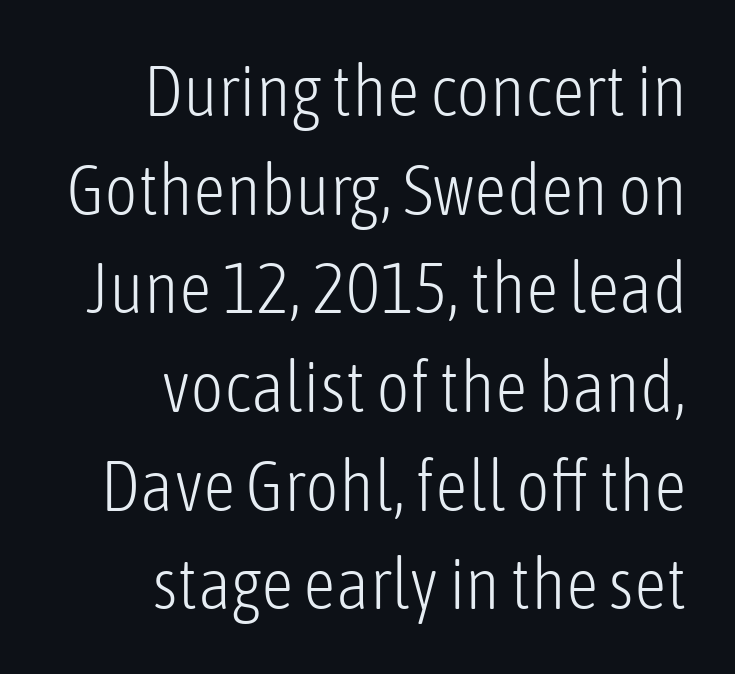
{"serif": "no", "italic": "no", "bold": "no", "weight": "light", "width": "condensed", "stroke_contrast": "low", "x_height": "medium", "monospaced": "no", "underline": "no", "align": "right", "line_spacing": "normal", "line_spacing_ratio": 1.37, "letter_spacing": "normal", "letter_spacing_em": 0.0, "glyph_px": 72}
